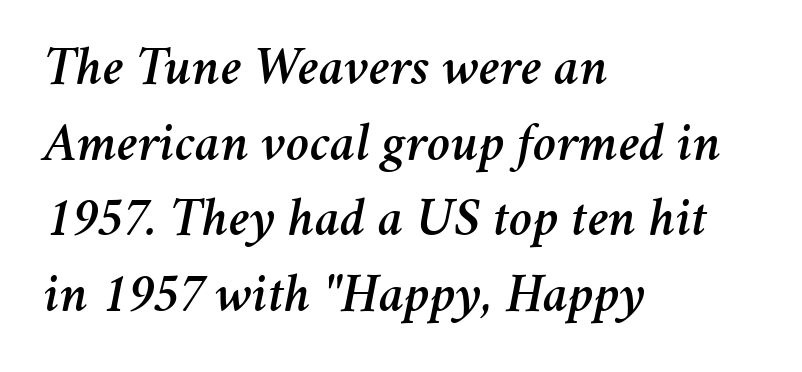
A bare baseline throughout the passage. Slant detected: the letters are inclined. Words appear dense and cohesive because spacing is normal. Each letter keeps its own natural width here, so spacing adapts to shape. The lines sit at an ordinary, default distance from one another.
